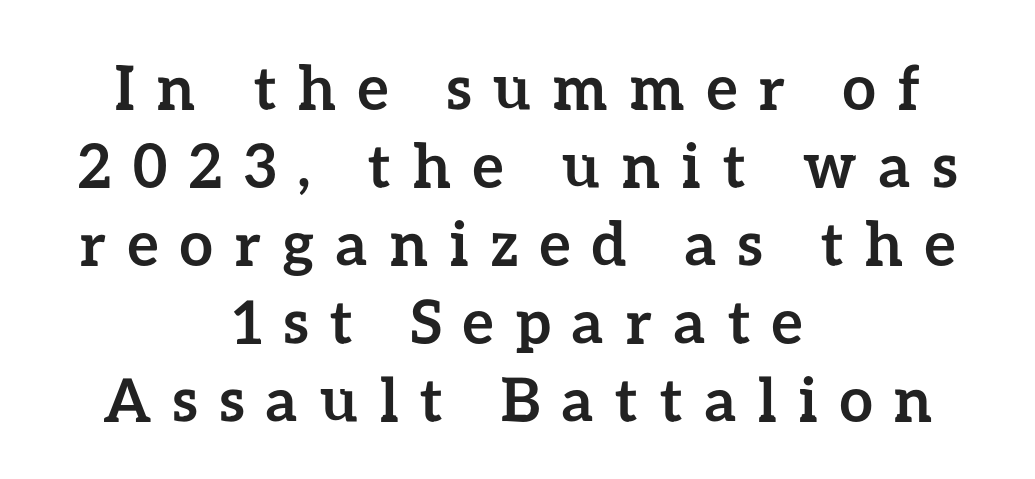
The image shows 60 px semibold type, upright; set centered, normal line spacing (1.3x), unusually wide letter spacing (+0.37 em), not underlined; low stroke contrast and a medium x-height.
